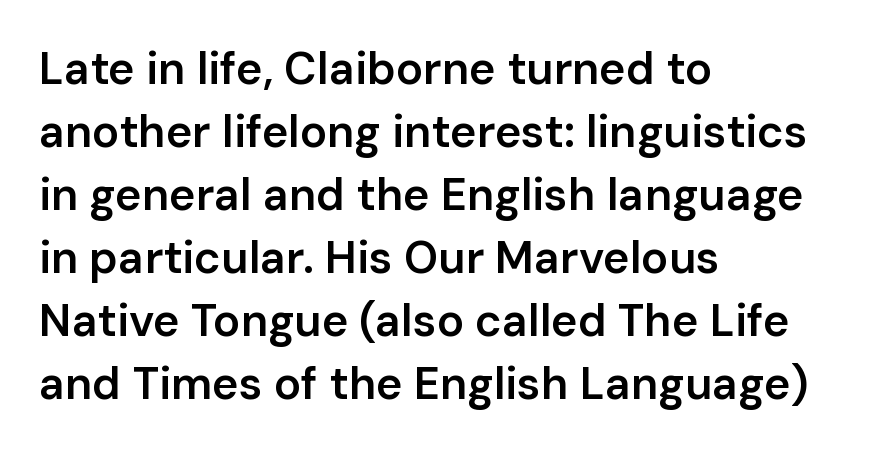
The image shows 45 px semibold sans-serif type, upright; set left-aligned, normal line spacing (1.4x), normal letter spacing, not underlined; low stroke contrast and a medium x-height.
